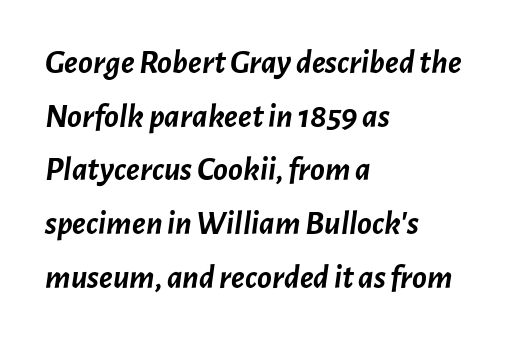
Q: Is the text bold? A: Yes.
Q: Is the text italic (slanted)? A: Yes, it leans right by about 7 degrees.
Q: Is the text underlined? A: No.
Q: How is the paragraph aligned? A: Left-aligned.
Q: Is the spacing between letters normal or unusually wide? A: Normal.
Q: Is the spacing between lines tight, normal or loose? A: Normal.
Q: Width (condensed, normal, or wide)? A: Normal.
Q: Stroke contrast? A: Low.
Q: x-height? A: Medium.
Q: Monospaced? A: No.
